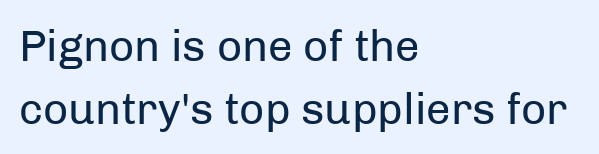
One-word summary of the alignment: left. Vertical spacing — default. A roman cut, with each character standing at attention. You could call the tracking neutral — neither tight nor loose. Do the characters align in a grid? No, the font is proportional.
